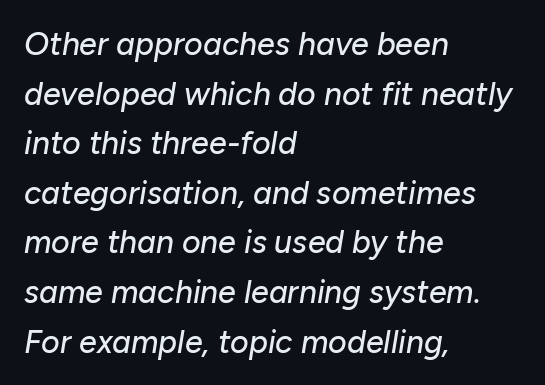
{"italic": "yes", "lean": "right", "slant_degrees": 10, "width": "normal", "stroke_contrast": "low", "x_height": "medium", "monospaced": "no", "underline": "no", "align": "left", "line_spacing": "normal", "line_spacing_ratio": 1.55, "letter_spacing": "normal", "letter_spacing_em": 0.0, "glyph_px": 32}
